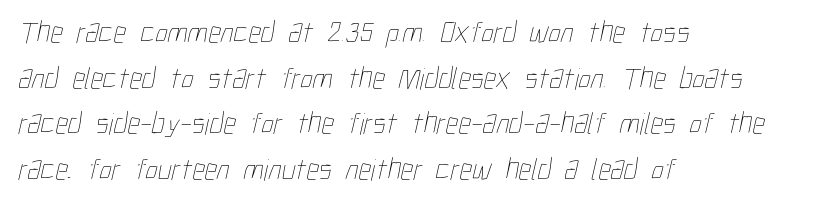
The image shows 31 px thin, condensed type; set left-aligned, normal line spacing (1.47x), normal letter spacing, not underlined; low stroke contrast and a medium x-height.
